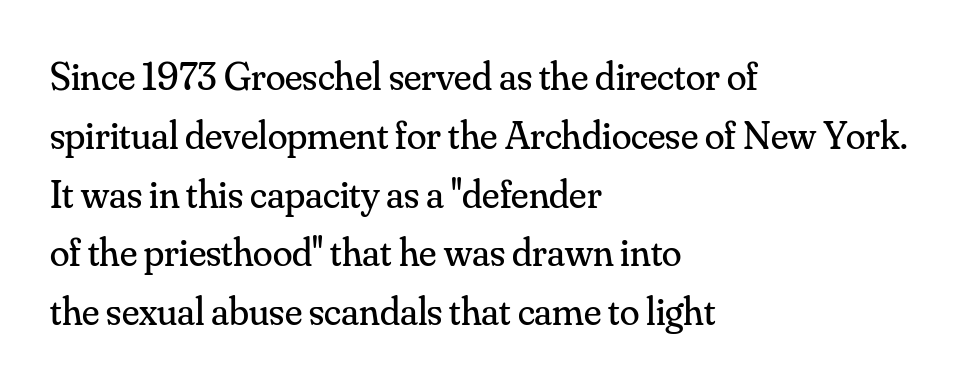
{"serif": "yes", "italic": "no", "bold": "no", "weight": "regular", "width": "normal", "stroke_contrast": "medium", "x_height": "small", "monospaced": "no", "underline": "no", "align": "left", "line_spacing": "normal", "line_spacing_ratio": 1.47, "letter_spacing": "normal", "letter_spacing_em": 0.0, "glyph_px": 40}
